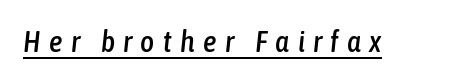
{"italic": "yes", "lean": "right", "slant_degrees": 6, "width": "condensed", "stroke_contrast": "low", "x_height": "medium", "monospaced": "no", "underline": "yes", "letter_spacing": "wide", "letter_spacing_em": 0.28, "glyph_px": 30}
